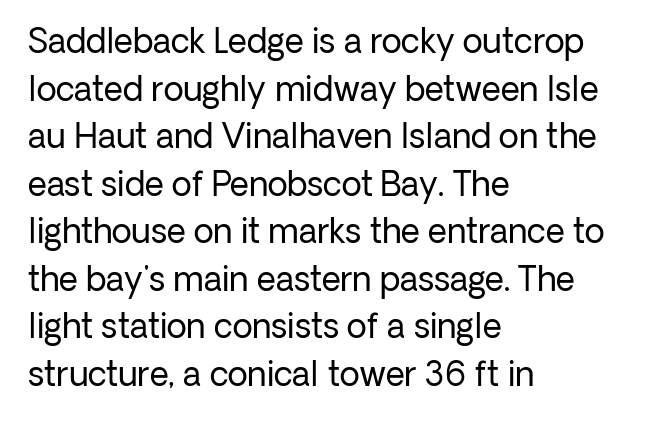
The image shows 33 px regular-weight sans-serif type, upright; set left-aligned, normal line spacing (1.44x), normal letter spacing, not underlined; low stroke contrast and a medium x-height.
